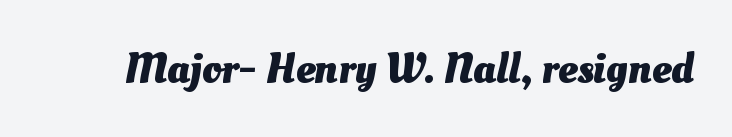
{"bold": "yes", "weight": "heavy", "width": "normal", "stroke_contrast": "medium", "x_height": "small", "monospaced": "no", "underline": "no", "letter_spacing": "normal", "letter_spacing_em": 0.0, "glyph_px": 43}
